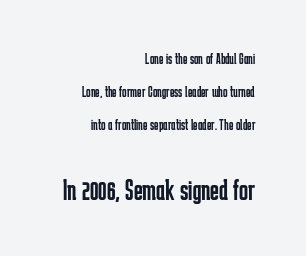
These two chunks differ in scale, with the bottom chunk taking the larger measure. The glyphs are unaccompanied by any horizontal stroke below them. The letters stand straight up with perfectly vertical stems. Airy leading. Proportional: the letters do not fall into vertical columns. Examine the stroke ends and you'll find no serifs.
